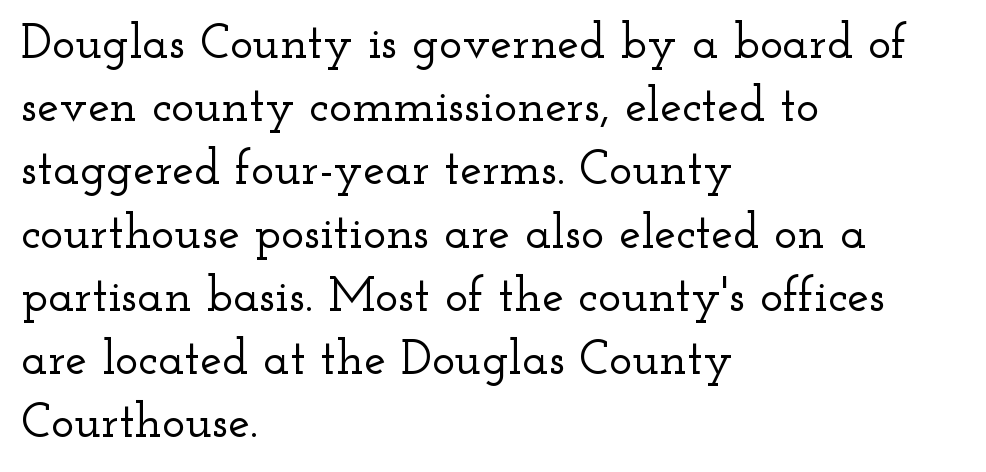
{"serif": "yes", "italic": "no", "width": "wide", "stroke_contrast": "low", "x_height": "small", "monospaced": "no", "underline": "no", "align": "left", "line_spacing": "normal", "line_spacing_ratio": 1.29, "letter_spacing": "normal", "letter_spacing_em": 0.0, "glyph_px": 49}
